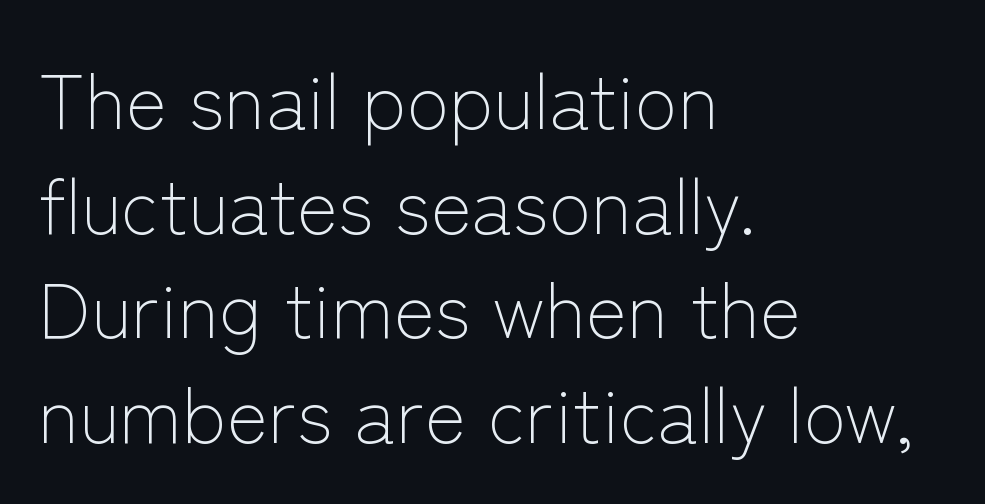
Q: Is the text bold? A: No.
Q: Is the text italic (slanted)? A: No, it is upright.
Q: Is the typeface a serif or a sans-serif typeface? A: Sans-serif.
Q: Is the text underlined? A: No.
Q: How is the paragraph aligned? A: Left-aligned.
Q: Is the spacing between letters normal or unusually wide? A: Normal.
Q: Is the spacing between lines tight, normal or loose? A: Normal.
Q: Width (condensed, normal, or wide)? A: Normal.
Q: Stroke contrast? A: Low.
Q: x-height? A: Medium.
Q: Monospaced? A: No.
